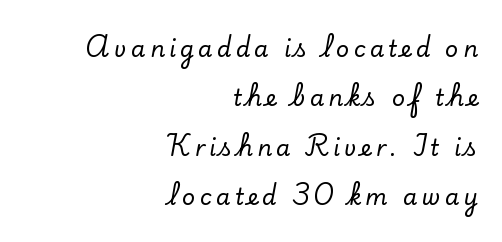
The image shows 23 px text type; set right-aligned, loose line spacing (2.15x), not underlined.
